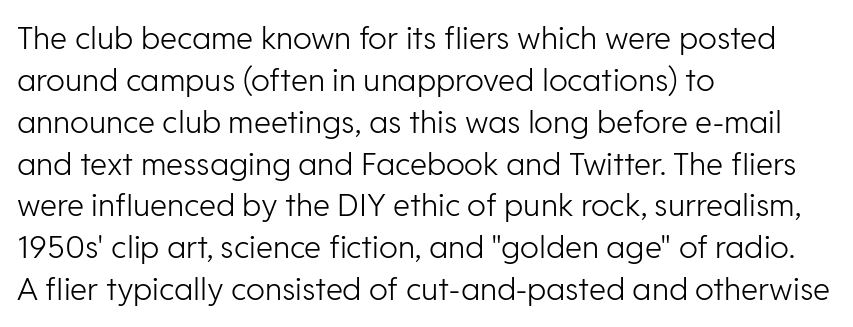
The image shows 31 px light sans-serif type, upright; set left-aligned, normal line spacing (1.35x), normal letter spacing, not underlined; low stroke contrast and a medium x-height.
